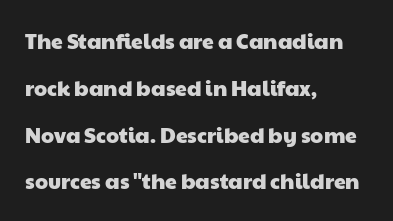
Q: Is the text underlined? A: No.
Q: How is the paragraph aligned? A: Left-aligned.
Q: Is the spacing between letters normal or unusually wide? A: Normal.
Q: Is the spacing between lines tight, normal or loose? A: Loose.
